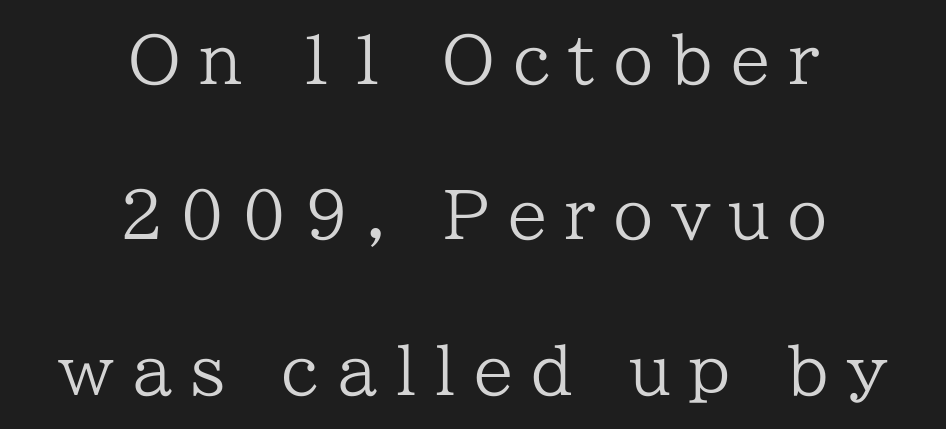
Q: Is the text bold? A: No.
Q: Is the text italic (slanted)? A: No, it is upright.
Q: Is the typeface a serif or a sans-serif typeface? A: Serif.
Q: Is the text underlined? A: No.
Q: How is the paragraph aligned? A: Centered.
Q: Is the spacing between letters normal or unusually wide? A: Unusually wide.
Q: Is the spacing between lines tight, normal or loose? A: Loose.
Q: Width (condensed, normal, or wide)? A: Normal.
Q: Stroke contrast? A: Low.
Q: x-height? A: Medium.
Q: Monospaced? A: No.
